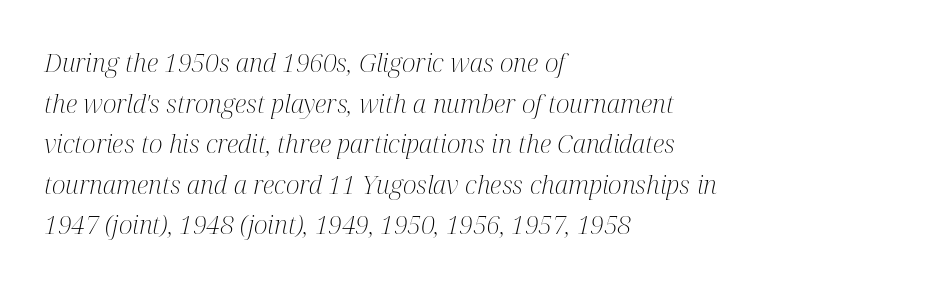
{"italic": "yes", "lean": "right", "slant_degrees": 12, "bold": "no", "underline": "no", "align": "left", "line_spacing": "normal", "line_spacing_ratio": 1.56, "letter_spacing": "normal", "letter_spacing_em": 0.0, "glyph_px": 26}
